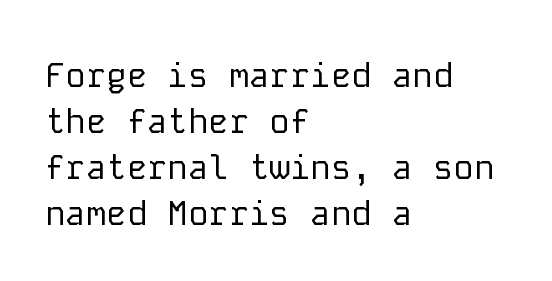
Q: Is the text bold? A: No.
Q: Is the text italic (slanted)? A: No, it is upright.
Q: Is the typeface a serif or a sans-serif typeface? A: Sans-serif.
Q: Is the text underlined? A: No.
Q: How is the paragraph aligned? A: Left-aligned.
Q: Is the spacing between letters normal or unusually wide? A: Normal.
Q: Is the spacing between lines tight, normal or loose? A: Normal.
Q: Width (condensed, normal, or wide)? A: Normal.
Q: Stroke contrast? A: Low.
Q: x-height? A: Medium.
Q: Monospaced? A: Yes.
